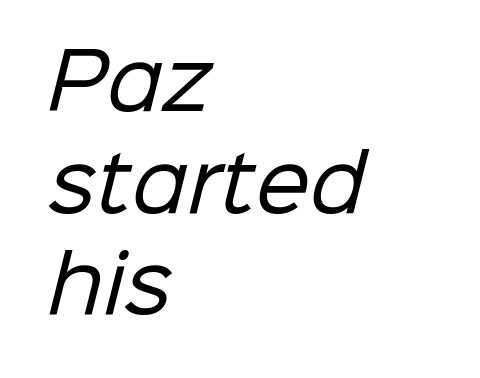
Default kerning and tracking; the words read as compact shapes. The gap between lines stays unmarked. Leftover space on each line is placed entirely after the last word. Interline gaps are of average width in this sample.
